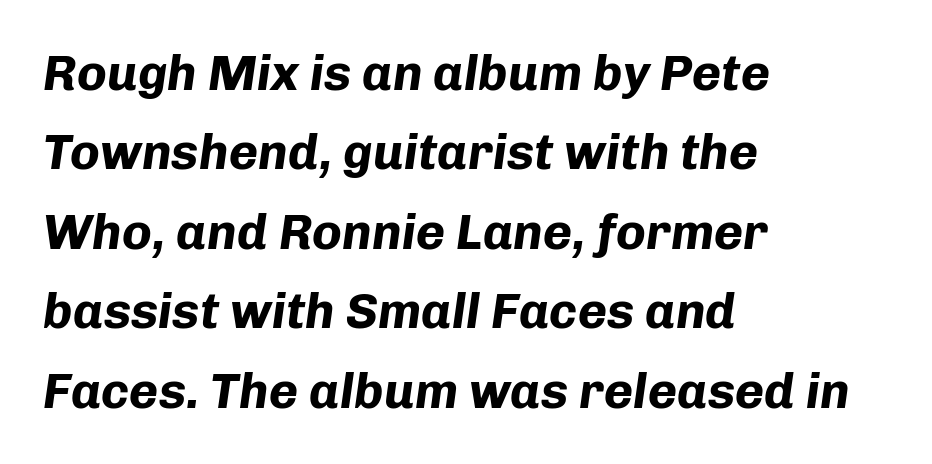
The image shows 50 px bold type, italic (leaning right); set left-aligned, normal line spacing (1.59x), normal letter spacing, not underlined; low stroke contrast and a medium x-height.
